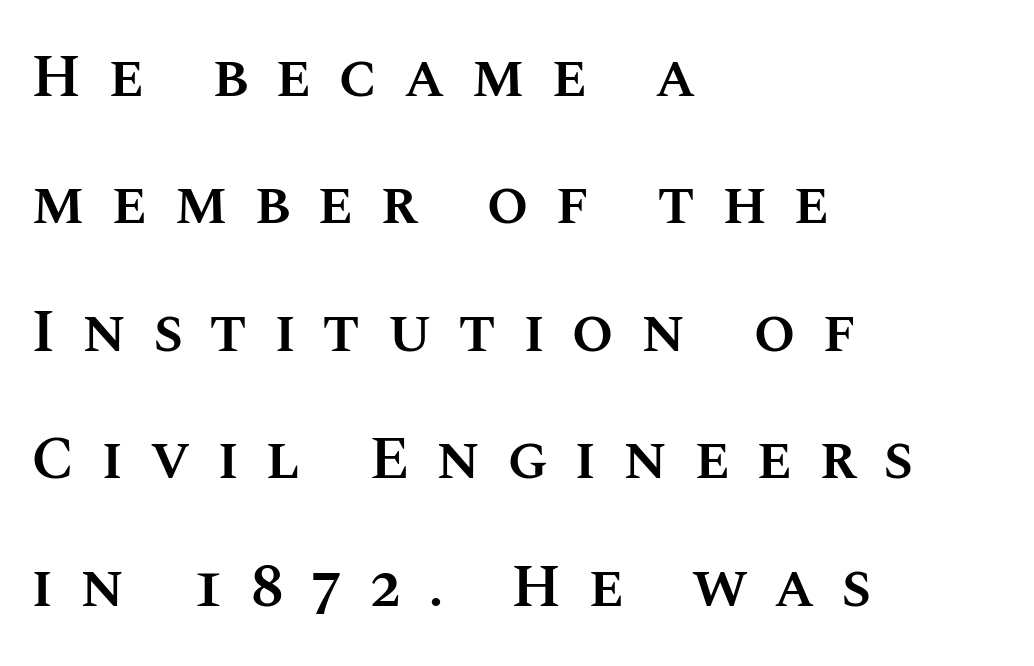
Short and long lines alike share a common starting point at left. Regarding leading, the lines here are spaced well apart. Character widths vary here, with narrow letters taking less room than wide ones. Just letters on the line, the space beneath them empty. The font is running at a semibold setting, under full bold. The axis of the letterforms is exactly vertical.
